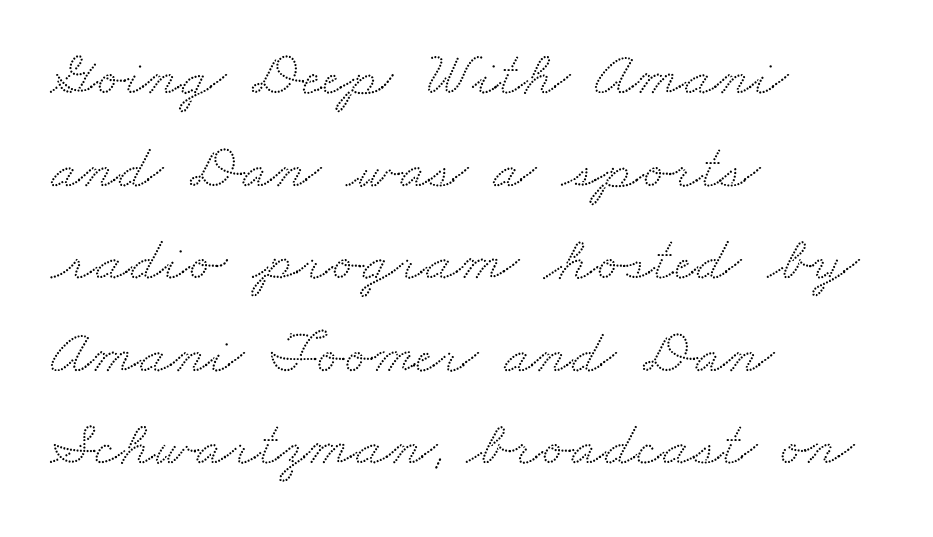
The image shows 63 px wide serif type; set left-aligned, normal line spacing (1.47x), normal letter spacing, not underlined; medium stroke contrast and a small x-height.
